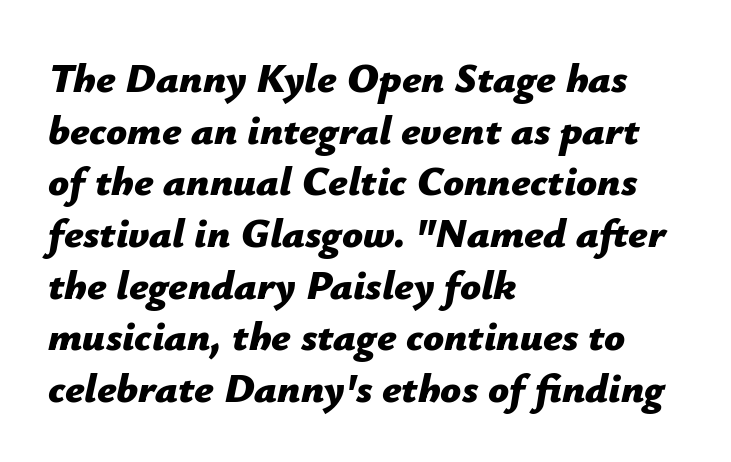
The image shows 41 px bold type, italic (leaning right); set left-aligned, normal line spacing (1.26x), normal letter spacing, not underlined; low stroke contrast and a medium x-height.
